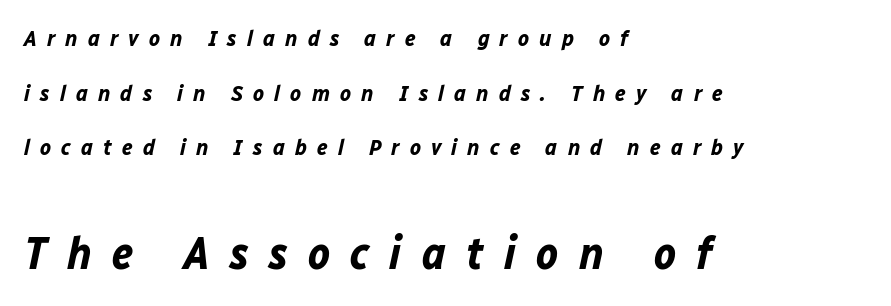
{"italic": "yes", "lean": "right", "slant_degrees": 12, "bold": "yes", "weight": "bold", "width": "normal", "stroke_contrast": "low", "x_height": "medium", "monospaced": "no", "underline": "no", "align": "left", "line_spacing": "loose", "line_spacing_ratio": 2.38, "letter_spacing": "wide", "letter_spacing_em": 0.44, "larger_block": "second", "size_ratio": 2.0, "glyph_px": 46}
